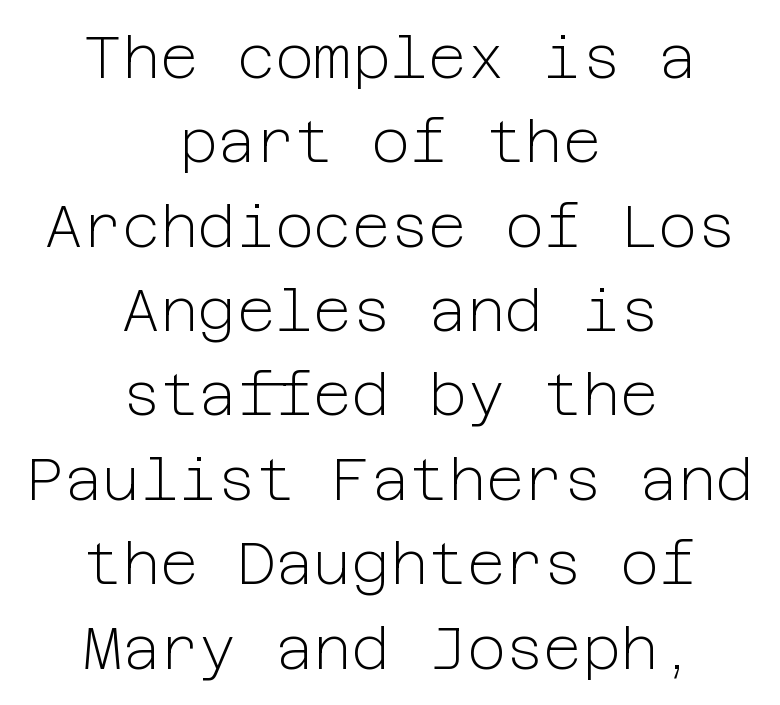
Note: no serifs on the glyphs. Rows of type keep a routine distance in the vertical direction. Is the stroke heavy? The answer is a plain regular-or-lighter. The letters stand straight up with perfectly vertical stems. A bare baseline throughout the passage.
